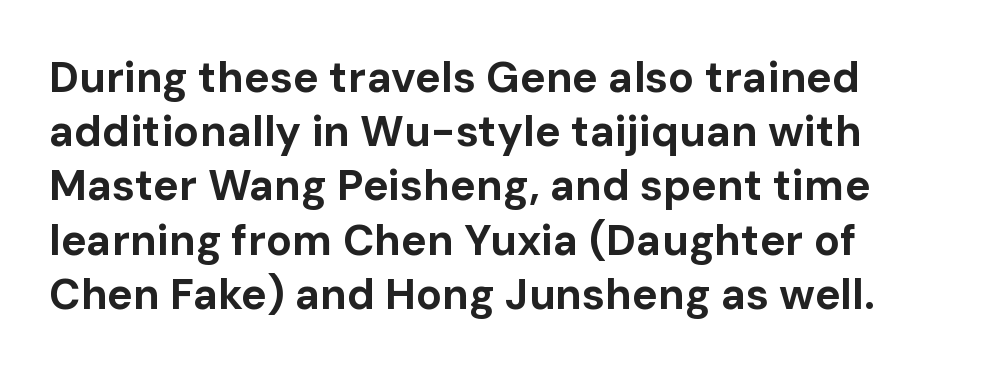
The image shows 43 px bold sans-serif type, upright; set normal line spacing (1.26x), normal letter spacing, not underlined; low stroke contrast and a medium x-height.
